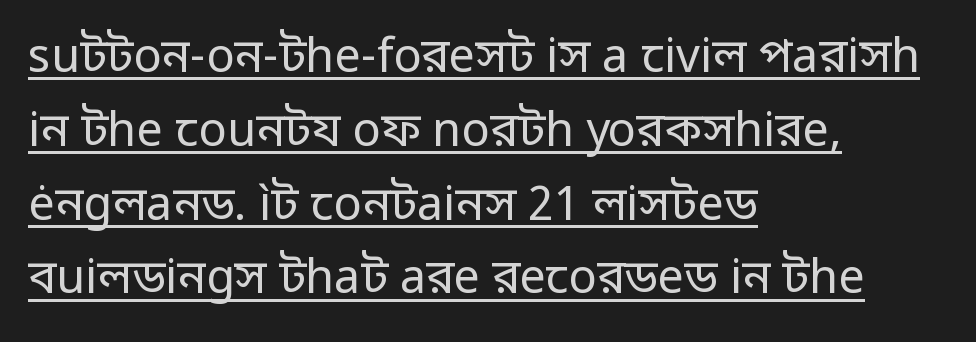
Rendered with straight, roman letterforms. Compared with a centered layout, this one pins lines to the left instead. Nothing sits at the stroke ends, so this counts as sans-serif. Looks like someone drew a line under every word here.
